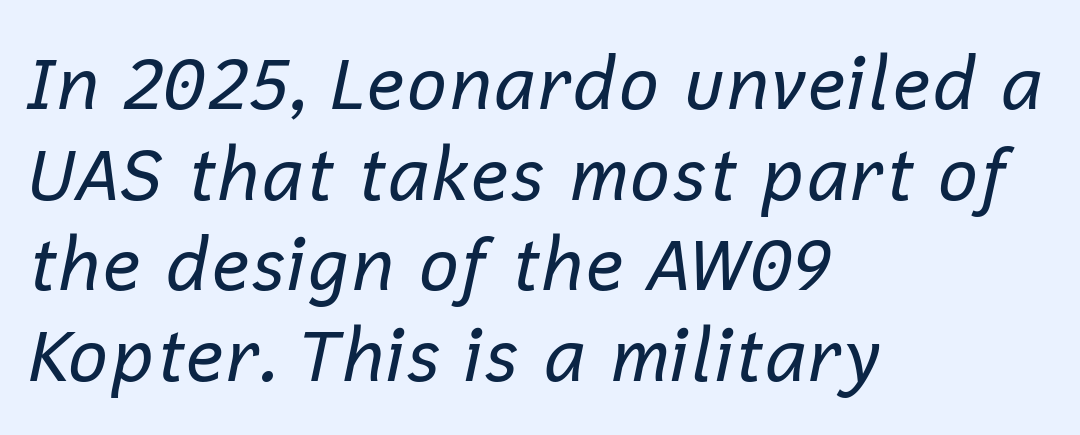
The rendering uses natural spacing where letterforms have individual widths. Words appear dense and cohesive because spacing is normal. Honestly, there is no underline to notice here at all. Does the copy run flush right? No — it runs flush left. This reads as an unemphasized weight, regular at the heaviest. The line-height multiplier appears to be the usual default.
